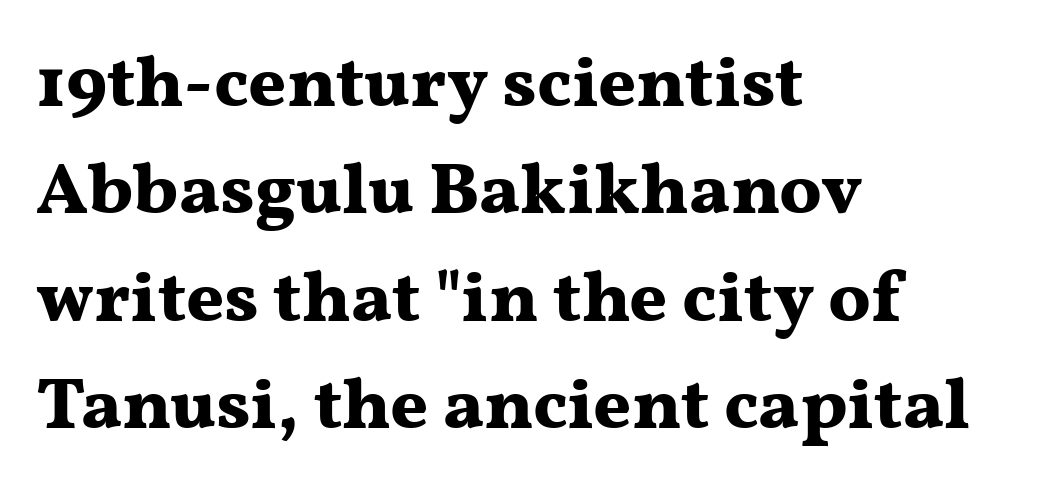
{"serif": "yes", "italic": "no", "bold": "yes", "weight": "bold", "width": "wide", "stroke_contrast": "medium", "x_height": "medium", "monospaced": "no", "underline": "no", "align": "left", "line_spacing": "normal", "line_spacing_ratio": 1.47, "letter_spacing": "normal", "letter_spacing_em": 0.0, "glyph_px": 73}
